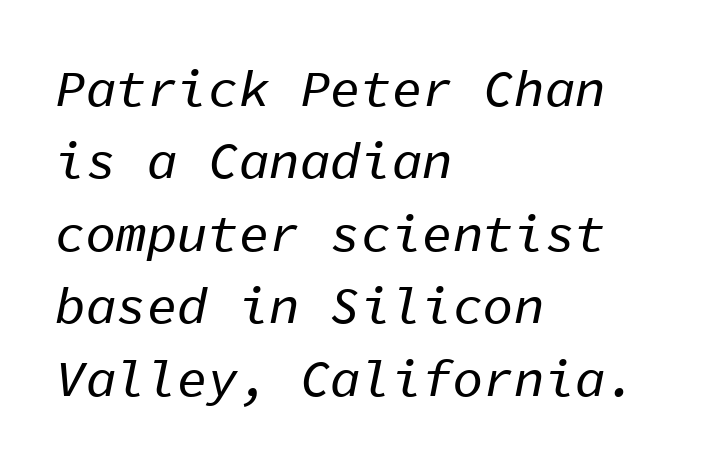
The image shows 51 px text type, italic (leaning right), monospaced; set left-aligned, normal line spacing (1.42x), normal letter spacing, not underlined; low stroke contrast and a medium x-height.
